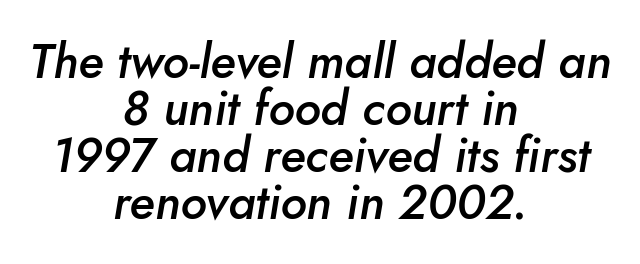
{"italic": "yes", "lean": "right", "slant_degrees": 5, "bold": "semi", "weight": "semibold", "width": "normal", "stroke_contrast": "low", "x_height": "small", "monospaced": "no", "underline": "no", "align": "center", "line_spacing": "tight", "line_spacing_ratio": 0.98, "letter_spacing": "normal", "letter_spacing_em": 0.0, "glyph_px": 48}
